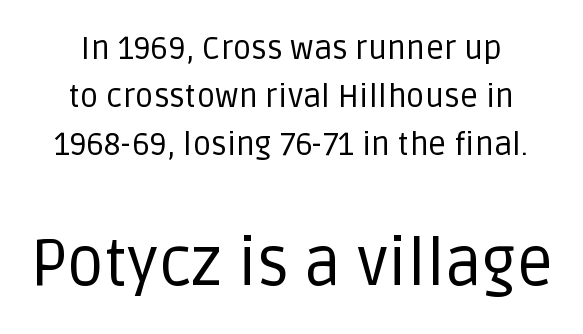
{"serif": "no", "italic": "no", "bold": "no", "weight": "regular", "width": "normal", "stroke_contrast": "low", "x_height": "large", "monospaced": "no", "underline": "no", "align": "center", "line_spacing": "normal", "line_spacing_ratio": 1.5, "letter_spacing": "normal", "letter_spacing_em": 0.0, "larger_block": "second", "size_ratio": 2.03, "glyph_px": 65}
